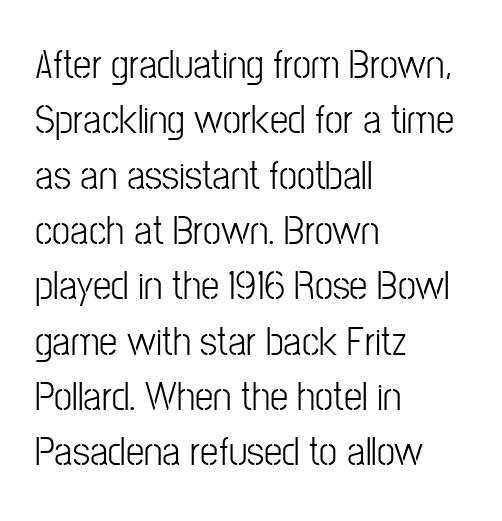
{"serif": "no", "italic": "no", "bold": "no", "weight": "light", "width": "condensed", "stroke_contrast": "low", "x_height": "medium", "monospaced": "no", "underline": "no", "align": "left", "line_spacing": "normal", "line_spacing_ratio": 1.35, "letter_spacing": "normal", "letter_spacing_em": 0.0, "glyph_px": 41}
